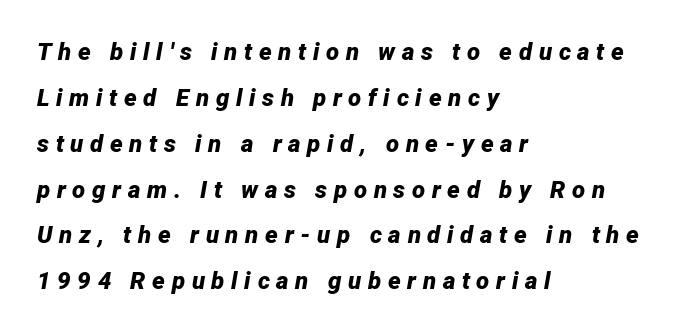
Q: Is the text bold? A: Yes.
Q: Is the text italic (slanted)? A: Yes, it leans right by about 12 degrees.
Q: Is the text underlined? A: No.
Q: How is the paragraph aligned? A: Left-aligned.
Q: Is the spacing between letters normal or unusually wide? A: Unusually wide.
Q: Is the spacing between lines tight, normal or loose? A: Loose.
